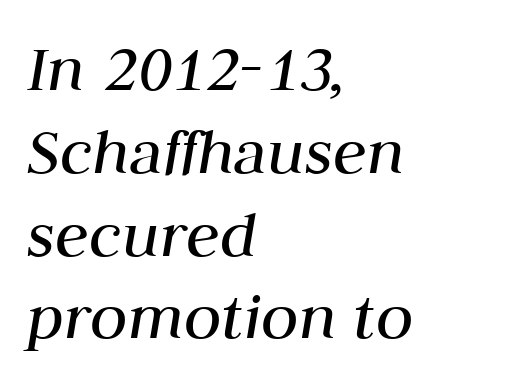
Q: Is the text bold? A: No.
Q: Is the text italic (slanted)? A: Yes, it leans right by about 10 degrees.
Q: Is the text underlined? A: No.
Q: How is the paragraph aligned? A: Left-aligned.
Q: Is the spacing between letters normal or unusually wide? A: Normal.
Q: Width (condensed, normal, or wide)? A: Normal.
Q: Stroke contrast? A: Medium.
Q: x-height? A: Medium.
Q: Monospaced? A: No.
